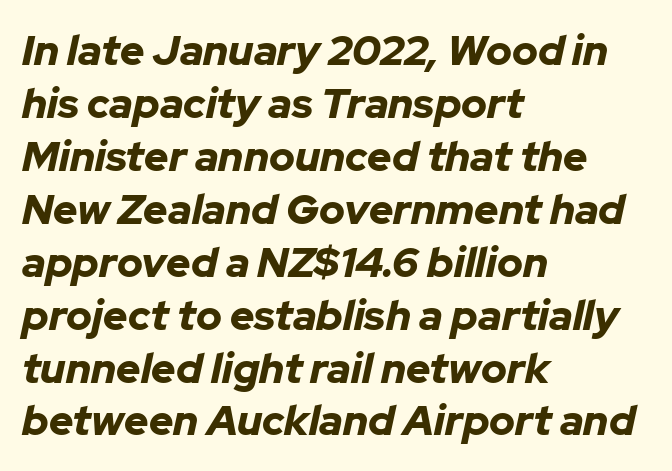
The image shows 42 px bold type, italic (leaning right); set left-aligned, normal line spacing (1.26x), normal letter spacing, not underlined; low stroke contrast and a medium x-height.
